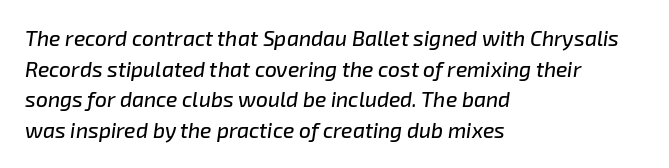
{"italic": "yes", "lean": "right", "slant_degrees": 8, "underline": "no", "align": "left", "line_spacing": "normal", "line_spacing_ratio": 1.46, "letter_spacing": "normal", "letter_spacing_em": 0.0, "glyph_px": 21}
